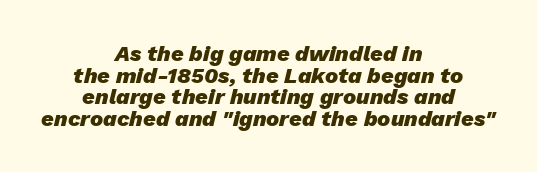
Letter spacing: default. The vertical gap from one line to the next is small. The lettering tilts uniformly, giving the passage an italic look. The face used here has the dense, thick strokes of a bold.
